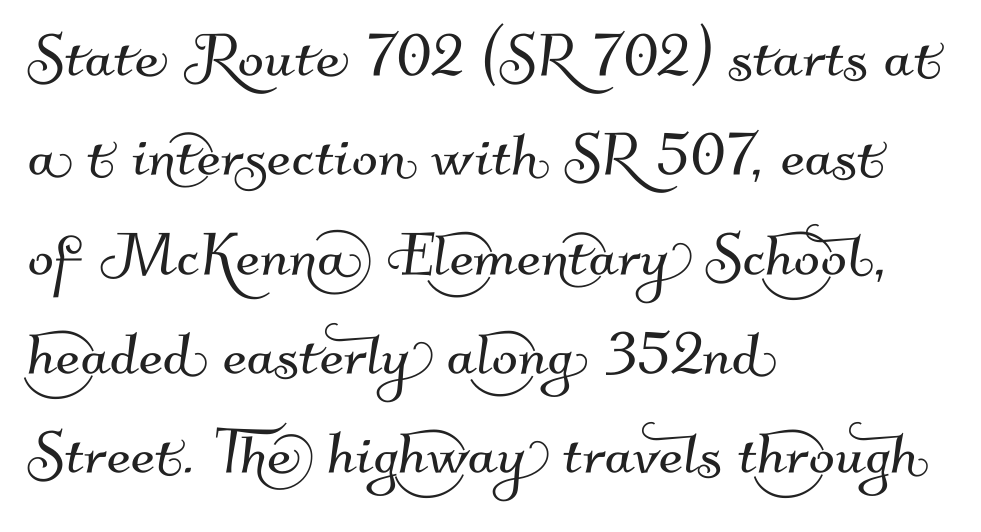
{"serif": "no", "width": "normal", "stroke_contrast": "medium", "x_height": "small", "monospaced": "no", "underline": "no", "align": "left", "line_spacing": "normal", "line_spacing_ratio": 1.29, "letter_spacing": "normal", "letter_spacing_em": 0.0, "glyph_px": 77}
